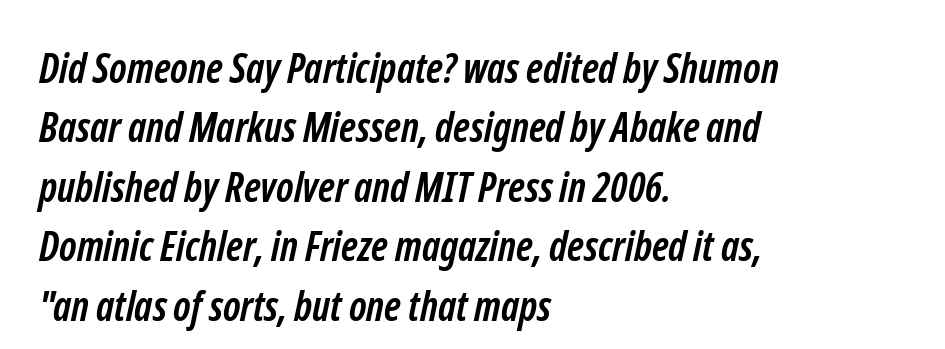
The image shows 41 px semibold, condensed sans-serif type; set left-aligned, normal line spacing (1.45x), normal letter spacing, not underlined; low stroke contrast and a medium x-height.
